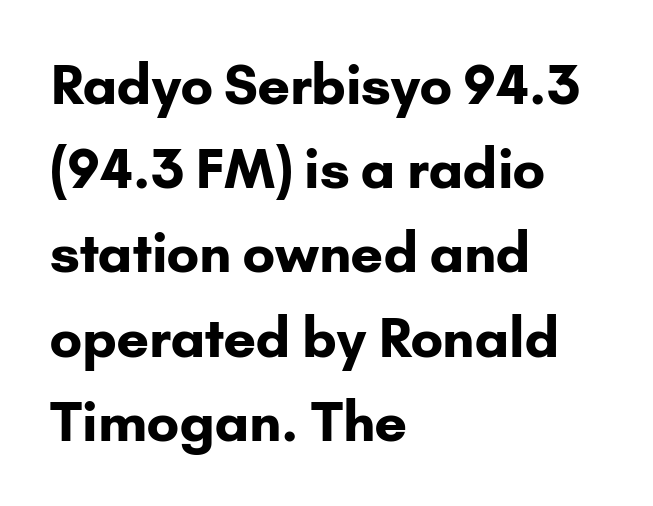
The image shows 54 px bold sans-serif type, upright; set left-aligned, normal line spacing (1.56x), normal letter spacing, not underlined; low stroke contrast and a small x-height.
